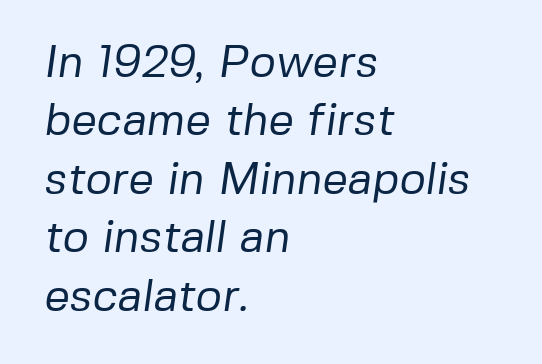
The image shows 45 px regular-weight sans-serif type; set left-aligned, normal line spacing (1.3x), normal letter spacing, not underlined; low stroke contrast and a medium x-height.
